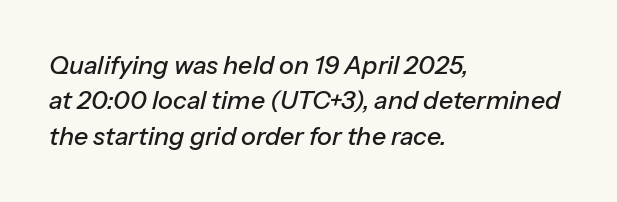
Q: Is the text italic (slanted)? A: Yes, it leans right by about 13 degrees.
Q: Is the text underlined? A: No.
Q: How is the paragraph aligned? A: Left-aligned.
Q: Is the spacing between letters normal or unusually wide? A: Normal.
Q: Is the spacing between lines tight, normal or loose? A: Normal.
